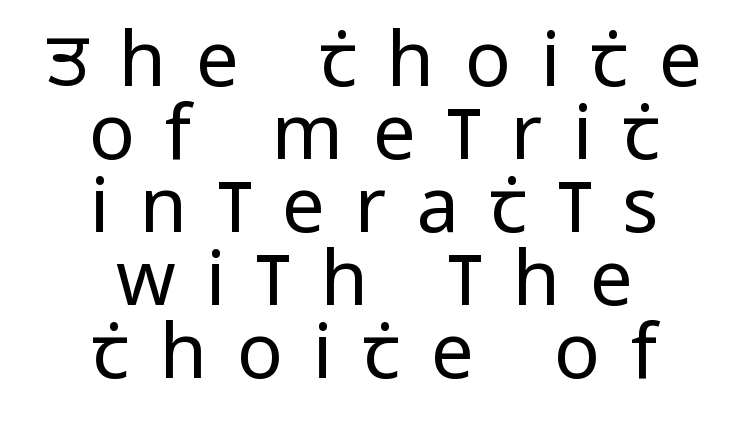
Think of a printed novel: that variable character pitch is what you see here. The letters stand straight up with perfectly vertical stems. This sample uses expanded letter spacing, leaving extra air between glyphs. On a weight scale, this lands at 450 or below. The font family rendered here belongs to the sans-serif group.
